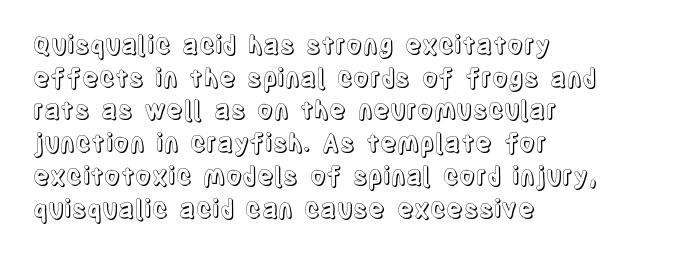
The tracking reads as untouched default to a designer's eye. Has an underline been added? It has not. Where is the straight margin? On the left. A typesetter would call this leading conventional body-copy spacing.
